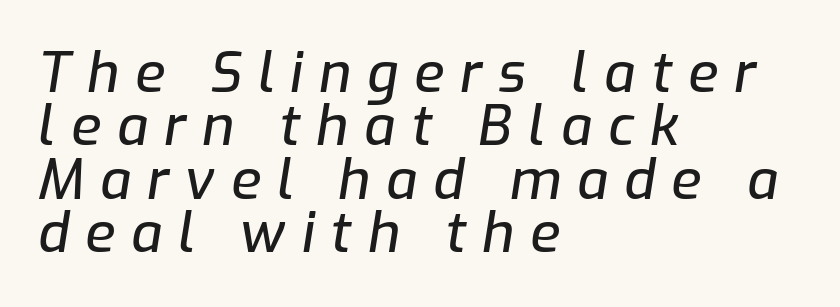
The image shows 55 px text type, italic (leaning right); set left-aligned, tight line spacing (0.97x), unusually wide letter spacing (+0.29 em), not underlined; low stroke contrast and a medium x-height.
